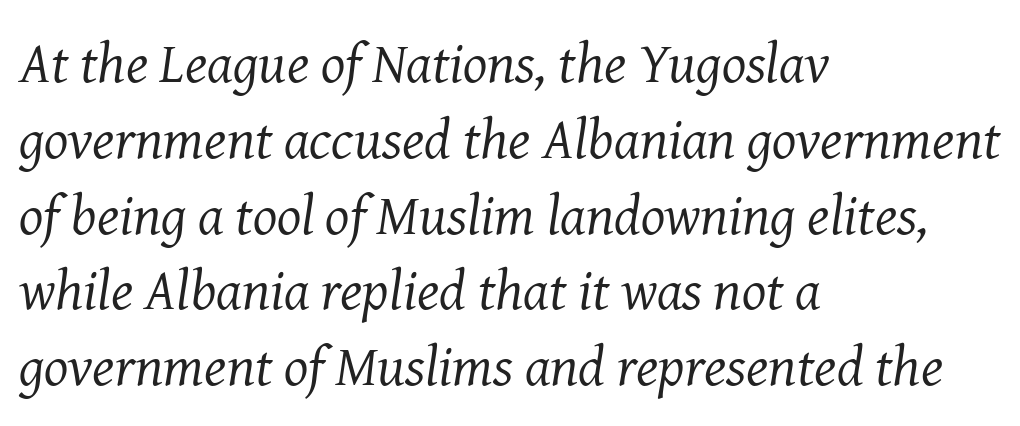
{"serif": "yes", "italic": "yes", "lean": "right", "slant_degrees": 8, "bold": "no", "weight": "regular", "width": "normal", "stroke_contrast": "medium", "x_height": "medium", "monospaced": "no", "underline": "no", "align": "left", "line_spacing": "normal", "line_spacing_ratio": 1.33, "letter_spacing": "normal", "letter_spacing_em": 0.0, "glyph_px": 57}
